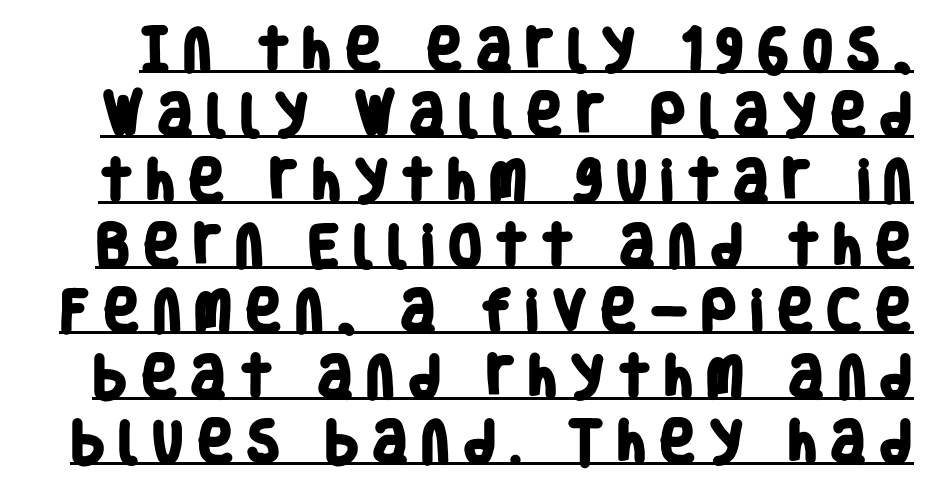
The image shows 46 px heavy, condensed sans-serif type; set normal line spacing (1.42x), unusually wide letter spacing (+0.24 em), underlined; low stroke contrast and a large x-height.
